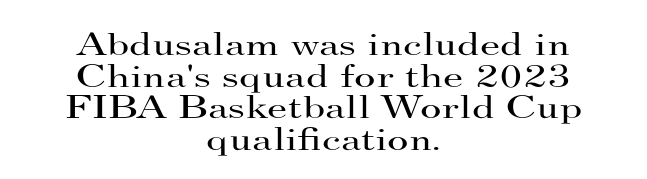
Q: Is the text bold? A: No.
Q: Is the text italic (slanted)? A: No, it is upright.
Q: Is the typeface a serif or a sans-serif typeface? A: Serif.
Q: Is the text underlined? A: No.
Q: How is the paragraph aligned? A: Centered.
Q: Is the spacing between letters normal or unusually wide? A: Normal.
Q: Is the spacing between lines tight, normal or loose? A: Tight.
Q: Width (condensed, normal, or wide)? A: Wide.
Q: Stroke contrast? A: High.
Q: x-height? A: Small.
Q: Monospaced? A: No.
